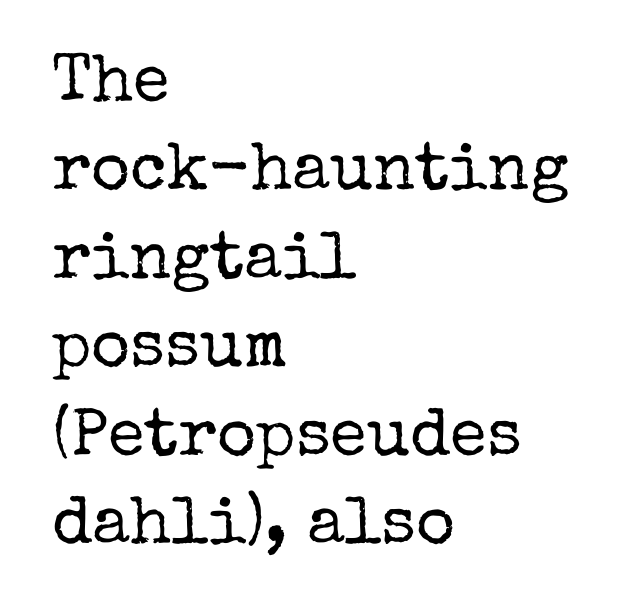
Q: Is the text bold? A: No.
Q: Is the text italic (slanted)? A: No, it is upright.
Q: Is the typeface a serif or a sans-serif typeface? A: Serif.
Q: Is the text underlined? A: No.
Q: How is the paragraph aligned? A: Left-aligned.
Q: Is the spacing between letters normal or unusually wide? A: Normal.
Q: Is the spacing between lines tight, normal or loose? A: Normal.
Q: Width (condensed, normal, or wide)? A: Normal.
Q: Stroke contrast? A: Low.
Q: x-height? A: Medium.
Q: Monospaced? A: No.
